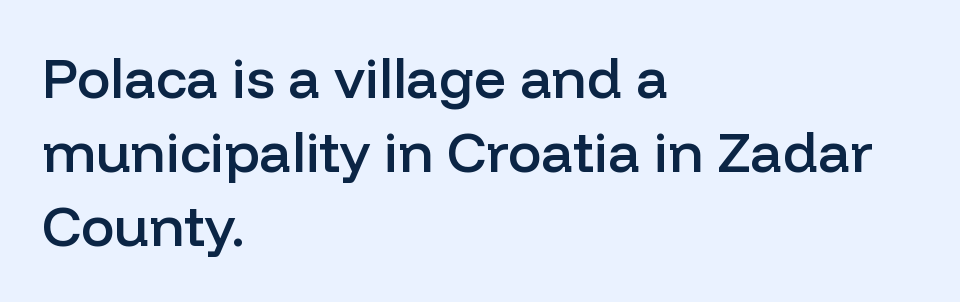
Q: Is the text bold? A: Semi-bold.
Q: Is the text italic (slanted)? A: No, it is upright.
Q: Is the typeface a serif or a sans-serif typeface? A: Sans-serif.
Q: Is the text underlined? A: No.
Q: How is the paragraph aligned? A: Left-aligned.
Q: Is the spacing between letters normal or unusually wide? A: Normal.
Q: Is the spacing between lines tight, normal or loose? A: Normal.
Q: Width (condensed, normal, or wide)? A: Normal.
Q: Stroke contrast? A: Low.
Q: x-height? A: Medium.
Q: Monospaced? A: No.
